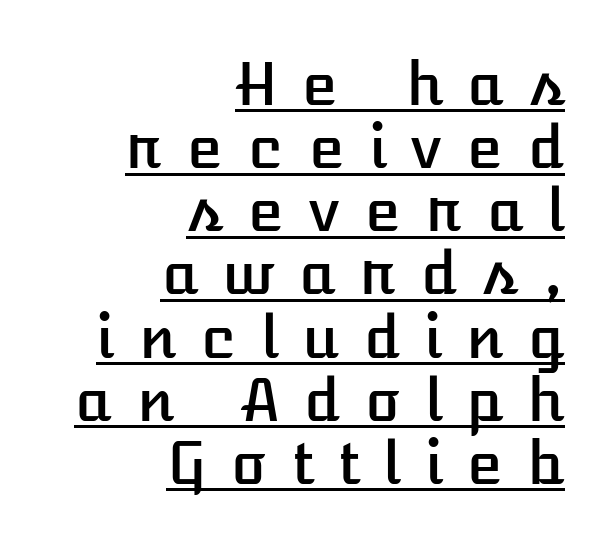
{"italic": "no", "width": "normal", "stroke_contrast": "low", "x_height": "medium", "monospaced": "no", "underline": "yes", "align": "right", "line_spacing": "tight", "line_spacing_ratio": 1.07, "letter_spacing": "wide", "letter_spacing_em": 0.41, "glyph_px": 59}
